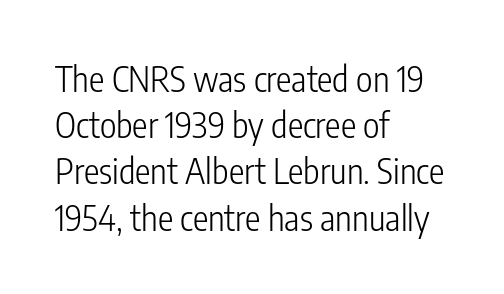
{"serif": "no", "italic": "no", "bold": "no", "weight": "light", "width": "condensed", "stroke_contrast": "low", "x_height": "medium", "monospaced": "no", "underline": "no", "align": "left", "line_spacing": "normal", "line_spacing_ratio": 1.32, "letter_spacing": "normal", "letter_spacing_em": 0.0, "glyph_px": 35}
